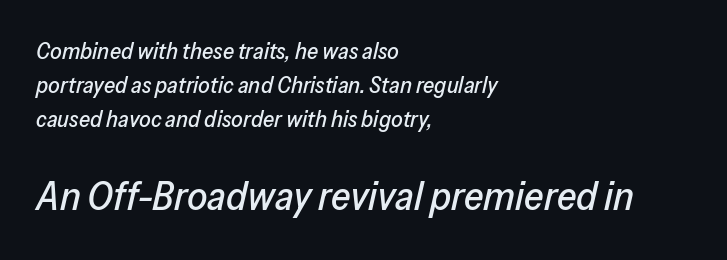
Honestly, there is no underline to notice here at all. Vertical spacing — default. Character size in the trailing block exceeds that of the leading block. Compared with a centered layout, this one pins lines to the left instead. Letter spacing: default.
